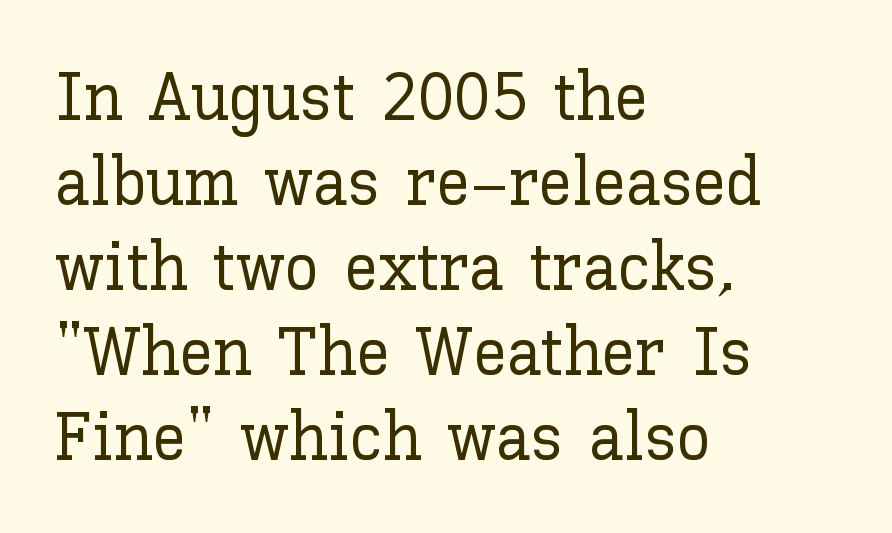
Glance below the letters and you will spot only blank space. Here the glyphs are tracked normally, forming tight word shapes. A classic flush-left, rag-right setting is used for this passage. A typesetter would call this proportional, since set widths differ per character. Horizontal bands of white between lines are of average thickness.
